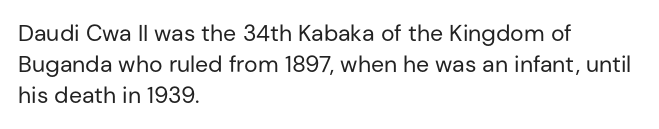
{"italic": "no", "bold": "no", "underline": "no", "align": "left", "line_spacing": "normal", "line_spacing_ratio": 1.34, "letter_spacing": "normal", "letter_spacing_em": 0.0, "glyph_px": 23}
